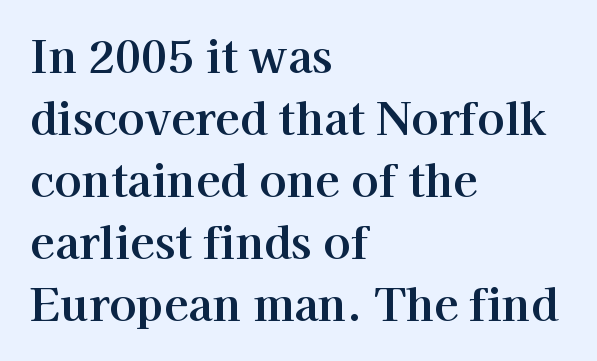
Q: Is the text italic (slanted)? A: No, it is upright.
Q: Is the typeface a serif or a sans-serif typeface? A: Serif.
Q: Is the text underlined? A: No.
Q: How is the paragraph aligned? A: Left-aligned.
Q: Is the spacing between letters normal or unusually wide? A: Normal.
Q: Is the spacing between lines tight, normal or loose? A: Normal.
Q: Width (condensed, normal, or wide)? A: Normal.
Q: Stroke contrast? A: High.
Q: x-height? A: Medium.
Q: Monospaced? A: No.
